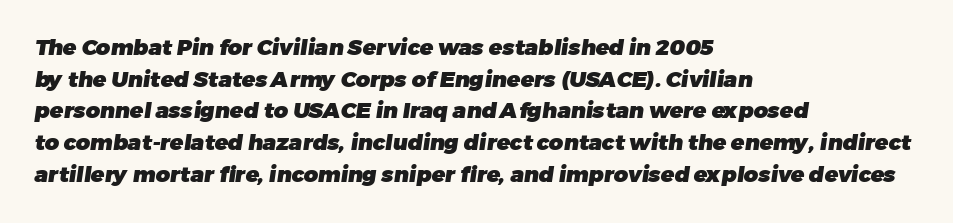
{"bold": "yes", "underline": "no", "align": "left", "line_spacing": "normal", "line_spacing_ratio": 1.44, "letter_spacing": "normal", "letter_spacing_em": 0.0, "glyph_px": 22}
